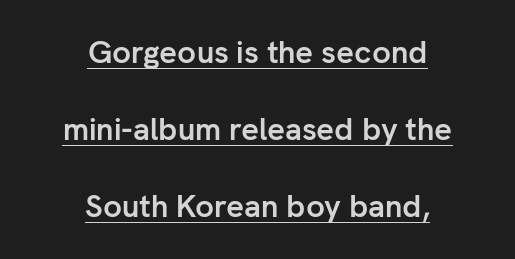
Q: Is the text bold? A: Yes.
Q: Is the text italic (slanted)? A: No, it is upright.
Q: Is the typeface a serif or a sans-serif typeface? A: Sans-serif.
Q: Is the text underlined? A: Yes.
Q: How is the paragraph aligned? A: Centered.
Q: Is the spacing between letters normal or unusually wide? A: Normal.
Q: Is the spacing between lines tight, normal or loose? A: Loose.
Q: Width (condensed, normal, or wide)? A: Normal.
Q: Stroke contrast? A: Low.
Q: x-height? A: Medium.
Q: Monospaced? A: No.
